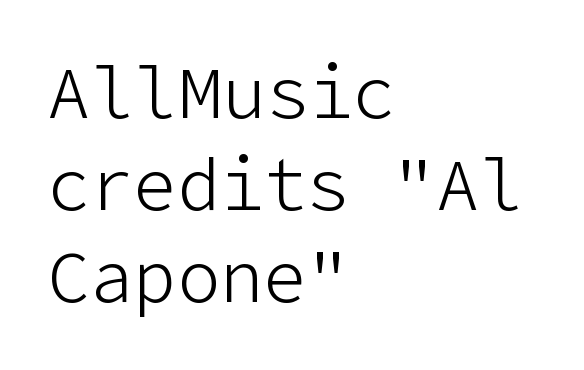
One glance says typical: line gaps are just what's usual. Descenders hang freely into open space. Is the block centered? No — it sits flush against the left margin. Quick note: not italic, upright.
